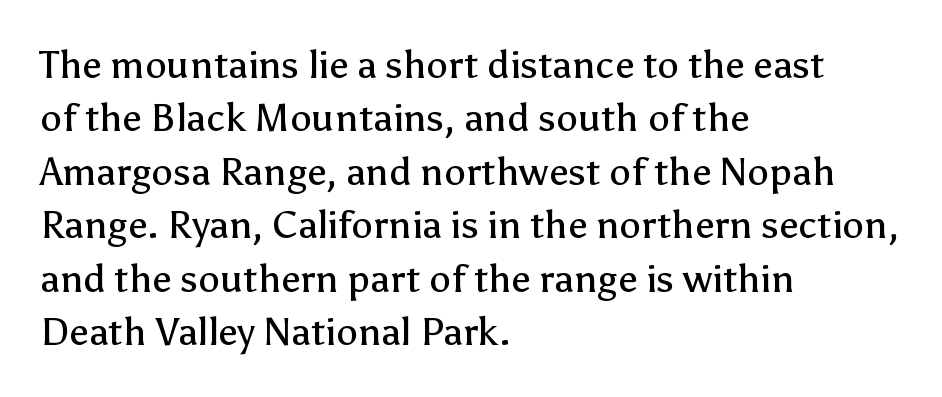
{"serif": "no", "italic": "no", "bold": "no", "weight": "regular", "width": "normal", "stroke_contrast": "low", "x_height": "medium", "monospaced": "no", "underline": "no", "align": "left", "line_spacing": "normal", "line_spacing_ratio": 1.37, "letter_spacing": "normal", "letter_spacing_em": 0.0, "glyph_px": 39}
